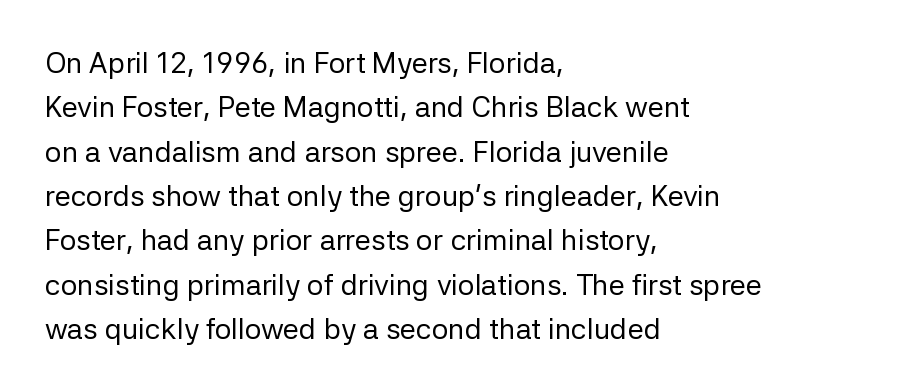
{"serif": "no", "italic": "no", "bold": "no", "weight": "regular", "width": "normal", "stroke_contrast": "low", "x_height": "medium", "monospaced": "no", "underline": "no", "align": "left", "line_spacing": "normal", "line_spacing_ratio": 1.53, "letter_spacing": "normal", "letter_spacing_em": 0.0, "glyph_px": 29}
